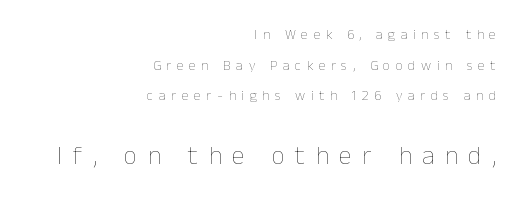
The image shows 26 px text type, upright; set right-aligned, loose line spacing (2.19x), unusually wide letter spacing (+0.4 em), not underlined; the second (bottom) block is 1.86x larger.
